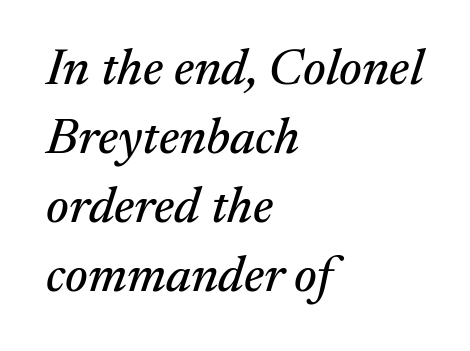
The rendering anchors every line to the left-hand side. Do the characters align in a grid? No, the font is proportional. The zone under the glyphs is completely vacant. Every character sits at an angle, as italics do. The vertical gap from one line to the next is medium.
